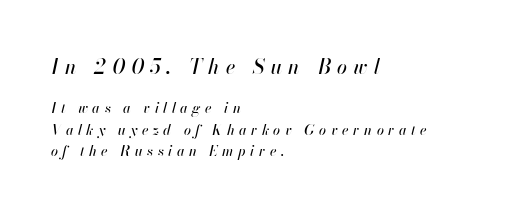
Q: Is the text italic (slanted)? A: Yes, it leans right by about 13 degrees.
Q: Is the text underlined? A: No.
Q: How is the paragraph aligned? A: Left-aligned.
Q: Is the spacing between letters normal or unusually wide? A: Unusually wide.
Q: Is the spacing between lines tight, normal or loose? A: Normal.
Q: Which block of text is set in a larger size, the first (top) or the second (bottom)? A: The first (top) one.
